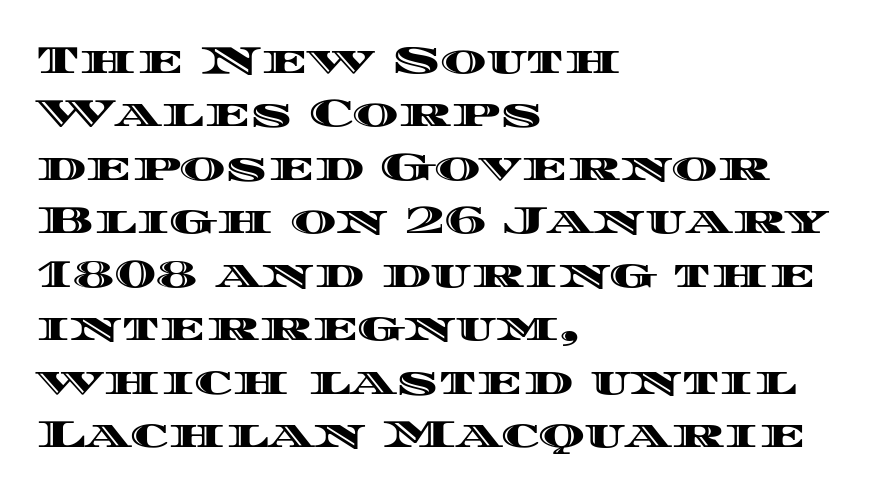
The image shows 39 px wide type, upright; set left-aligned, normal line spacing (1.37x), normal letter spacing, not underlined; a large x-height.
